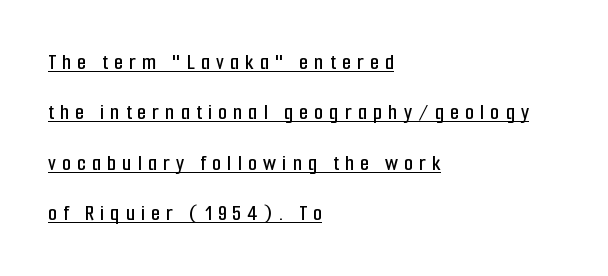
{"italic": "no", "underline": "yes", "align": "left", "line_spacing": "loose", "line_spacing_ratio": 2.19, "letter_spacing": "wide", "letter_spacing_em": 0.27, "glyph_px": 23}
